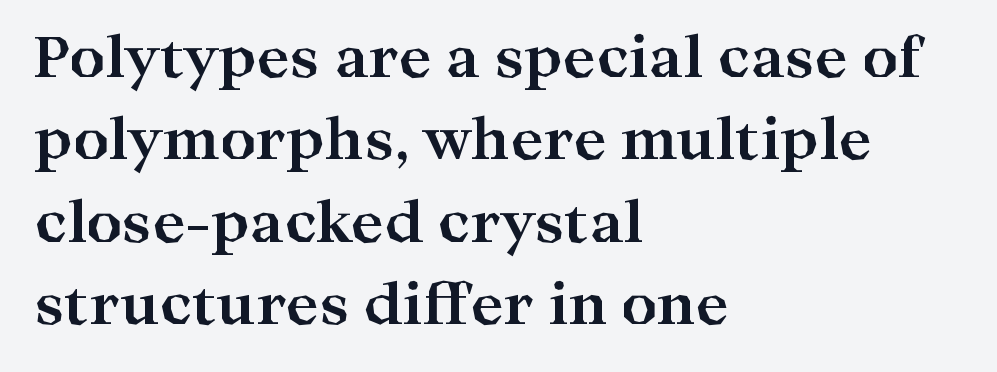
The image shows 56 px bold, wide serif type, upright; set left-aligned, normal line spacing (1.47x), normal letter spacing, not underlined; high stroke contrast and a medium x-height.
